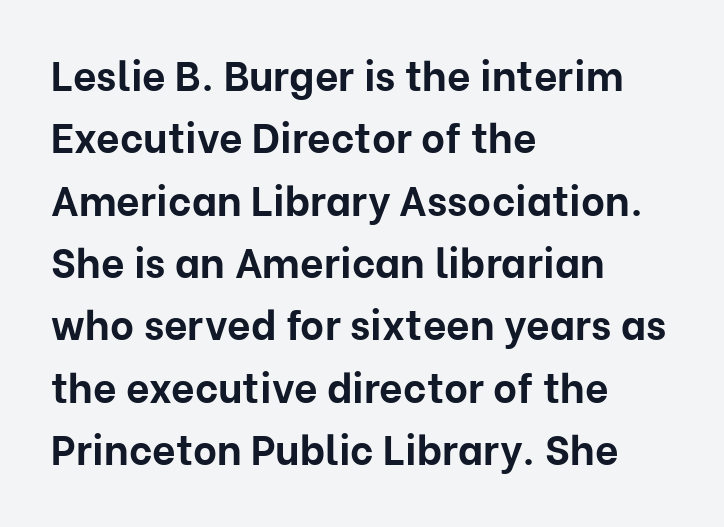
Q: Is the text bold? A: Yes.
Q: Is the text italic (slanted)? A: No, it is upright.
Q: Is the typeface a serif or a sans-serif typeface? A: Sans-serif.
Q: Is the text underlined? A: No.
Q: How is the paragraph aligned? A: Left-aligned.
Q: Is the spacing between letters normal or unusually wide? A: Normal.
Q: Is the spacing between lines tight, normal or loose? A: Normal.
Q: Width (condensed, normal, or wide)? A: Normal.
Q: Stroke contrast? A: Low.
Q: x-height? A: Medium.
Q: Monospaced? A: No.
